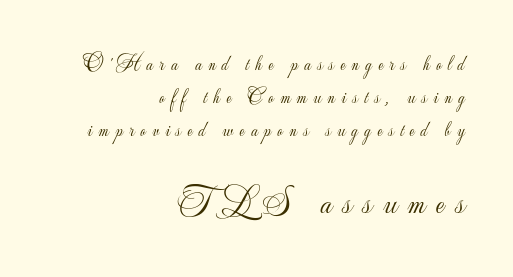
{"serif": "no", "bold": "no", "weight": "light", "width": "normal", "stroke_contrast": "low", "x_height": "small", "monospaced": "no", "underline": "no", "align": "right", "line_spacing": "normal", "line_spacing_ratio": 1.57, "letter_spacing": "wide", "letter_spacing_em": 0.3, "larger_block": "second", "size_ratio": 1.71, "glyph_px": 36}
